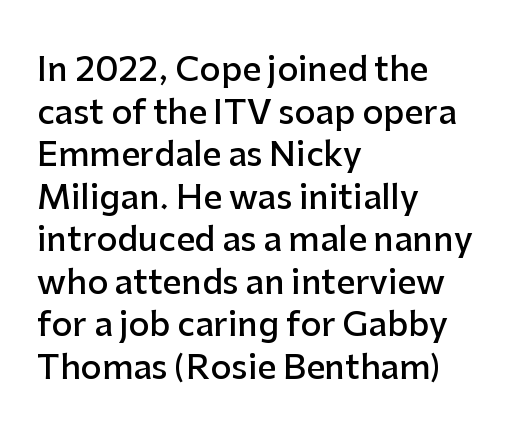
Q: Is the text bold? A: Semi-bold.
Q: Is the text italic (slanted)? A: No, it is upright.
Q: Is the typeface a serif or a sans-serif typeface? A: Sans-serif.
Q: Is the text underlined? A: No.
Q: How is the paragraph aligned? A: Left-aligned.
Q: Is the spacing between letters normal or unusually wide? A: Normal.
Q: Is the spacing between lines tight, normal or loose? A: Normal.
Q: Width (condensed, normal, or wide)? A: Normal.
Q: Stroke contrast? A: Low.
Q: x-height? A: Medium.
Q: Monospaced? A: No.
